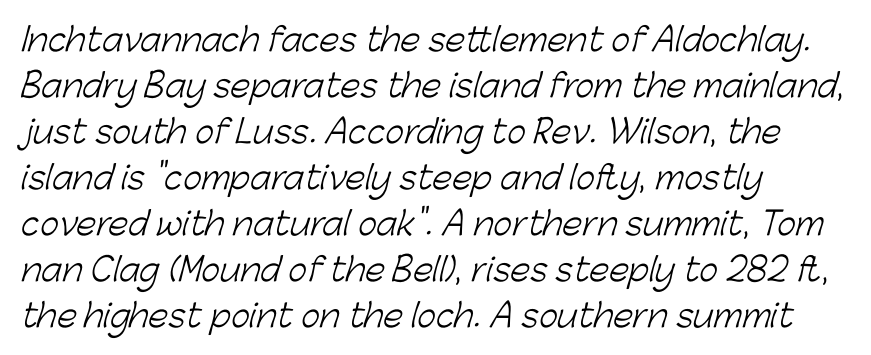
Q: Is the text bold? A: No.
Q: Is the typeface a serif or a sans-serif typeface? A: Sans-serif.
Q: Is the text underlined? A: No.
Q: How is the paragraph aligned? A: Left-aligned.
Q: Is the spacing between letters normal or unusually wide? A: Normal.
Q: Is the spacing between lines tight, normal or loose? A: Normal.
Q: Width (condensed, normal, or wide)? A: Normal.
Q: Stroke contrast? A: Low.
Q: x-height? A: Medium.
Q: Monospaced? A: No.
